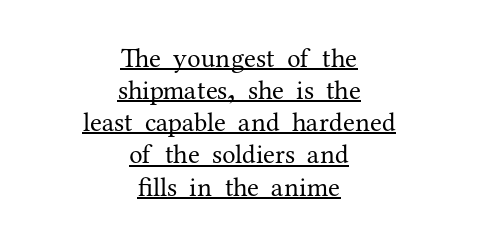
The image shows 27 px text type, upright; set centered, line spacing 1.19x, normal letter spacing, underlined.
